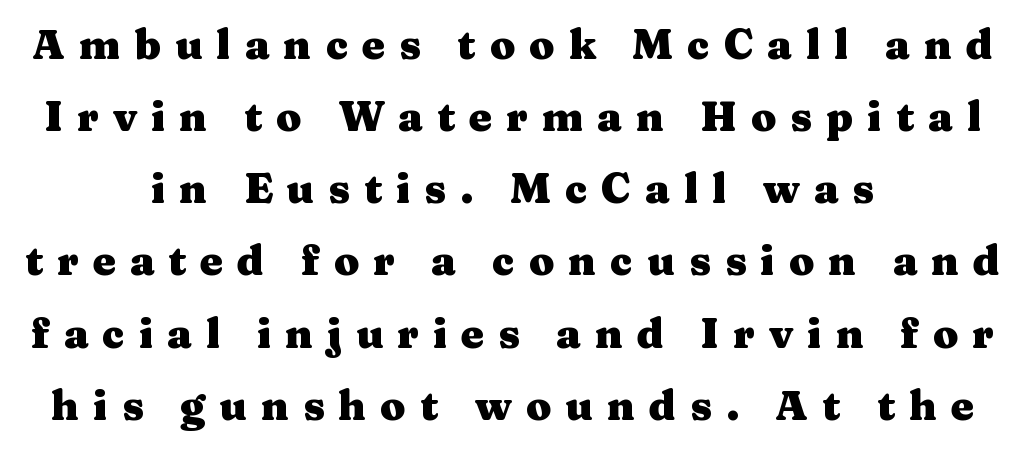
{"serif": "yes", "italic": "no", "bold": "yes", "weight": "heavy", "width": "wide", "stroke_contrast": "medium", "x_height": "medium", "monospaced": "no", "underline": "no", "align": "center", "line_spacing_ratio": 1.76, "letter_spacing": "wide", "letter_spacing_em": 0.34, "glyph_px": 41}
